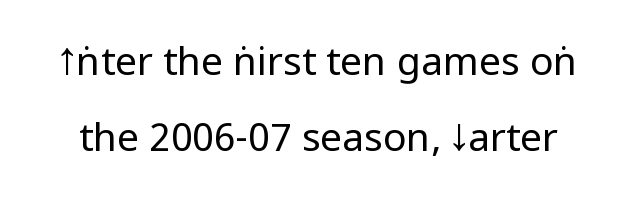
Q: Is the text bold? A: No.
Q: Is the text italic (slanted)? A: No, it is upright.
Q: Is the typeface a serif or a sans-serif typeface? A: Sans-serif.
Q: Is the text underlined? A: No.
Q: Is the spacing between letters normal or unusually wide? A: Normal.
Q: Is the spacing between lines tight, normal or loose? A: Loose.
Q: Width (condensed, normal, or wide)? A: Condensed.
Q: Stroke contrast? A: Low.
Q: x-height? A: Large.
Q: Monospaced? A: No.
